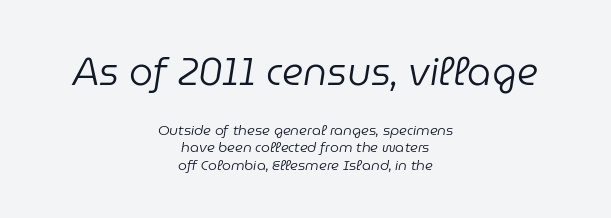
Q: Is the text bold? A: No.
Q: Is the text italic (slanted)? A: Yes, it leans right by about 9 degrees.
Q: Is the text underlined? A: No.
Q: How is the paragraph aligned? A: Centered.
Q: Is the spacing between letters normal or unusually wide? A: Normal.
Q: Which block of text is set in a larger size, the first (top) or the second (bottom)? A: The first (top) one.
Q: Width (condensed, normal, or wide)? A: Normal.
Q: Stroke contrast? A: Low.
Q: x-height? A: Medium.
Q: Monospaced? A: No.
